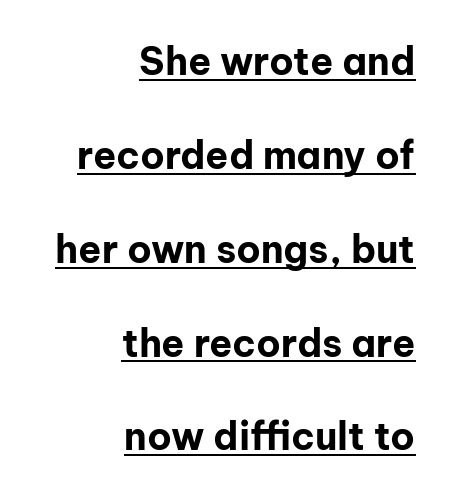
Q: Is the text bold? A: Yes.
Q: Is the text italic (slanted)? A: No, it is upright.
Q: Is the typeface a serif or a sans-serif typeface? A: Sans-serif.
Q: Is the text underlined? A: Yes.
Q: How is the paragraph aligned? A: Right-aligned.
Q: Is the spacing between letters normal or unusually wide? A: Normal.
Q: Is the spacing between lines tight, normal or loose? A: Loose.
Q: Width (condensed, normal, or wide)? A: Normal.
Q: Stroke contrast? A: Low.
Q: x-height? A: Medium.
Q: Monospaced? A: No.
